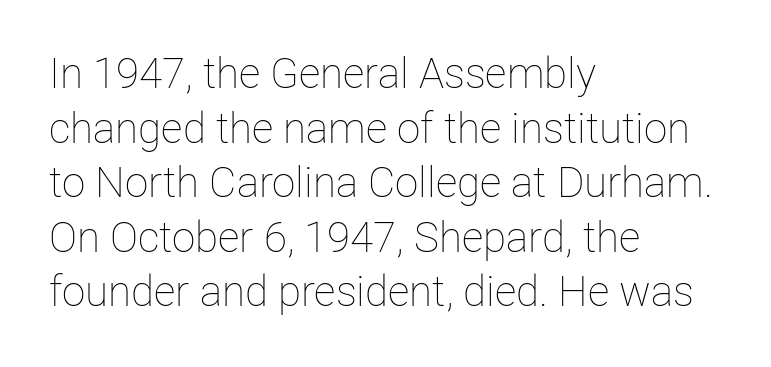
{"italic": "no", "bold": "no", "weight": "thin", "width": "normal", "stroke_contrast": "low", "x_height": "medium", "monospaced": "no", "underline": "no", "align": "left", "line_spacing": "normal", "line_spacing_ratio": 1.3, "letter_spacing": "normal", "letter_spacing_em": 0.0, "glyph_px": 42}
